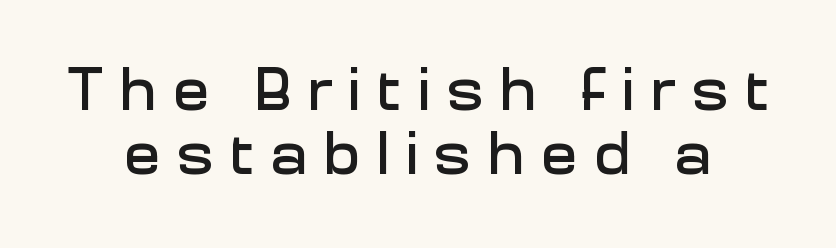
{"serif": "no", "italic": "no", "width": "normal", "stroke_contrast": "low", "x_height": "medium", "monospaced": "no", "underline": "no", "line_spacing": "tight", "line_spacing_ratio": 1.05, "letter_spacing": "wide", "letter_spacing_em": 0.27, "glyph_px": 61}
